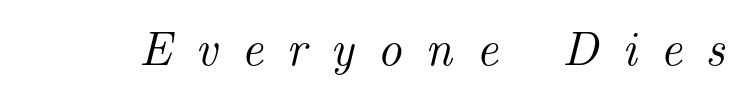
Is this a fixed-width face? No — the glyphs have proportional, varying widths. Nobody drew a line under any word here. What stands out about the letter spacing? Its width — letters are far apart. Looking at the ascenders, they clearly lean. Little horizontal feet cap the strokes, marking this as serif type.
